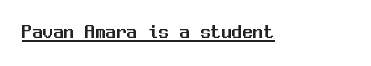
The image shows 21 px text type, upright; set normal letter spacing, underlined.
